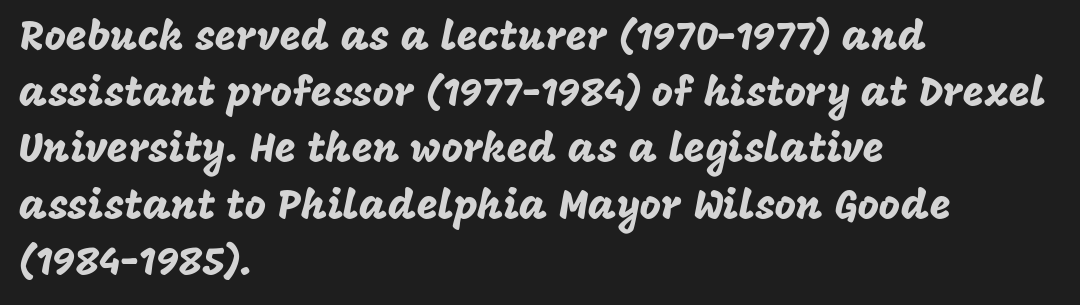
The image shows 41 px sans-serif type; set left-aligned, normal line spacing (1.37x), normal letter spacing, not underlined; low stroke contrast and a large x-height.
